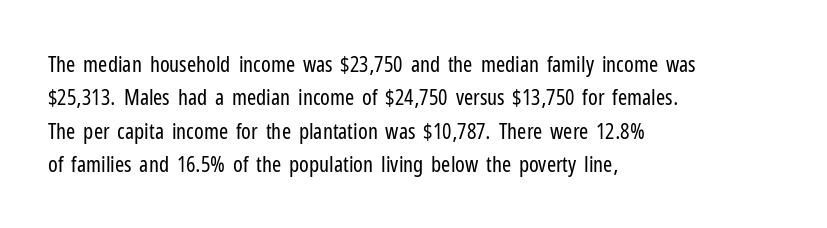
{"italic": "no", "bold": "no", "underline": "no", "align": "left", "line_spacing": "normal", "line_spacing_ratio": 1.52, "letter_spacing": "normal", "letter_spacing_em": 0.0, "glyph_px": 22}
